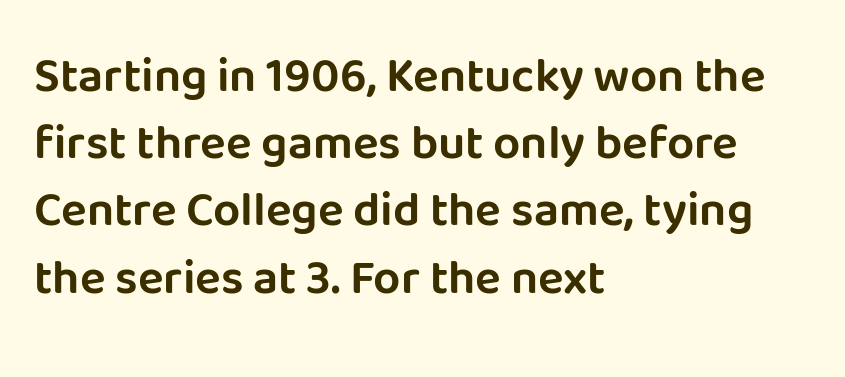
Q: Is the text italic (slanted)? A: No, it is upright.
Q: Is the typeface a serif or a sans-serif typeface? A: Sans-serif.
Q: Is the text underlined? A: No.
Q: How is the paragraph aligned? A: Left-aligned.
Q: Is the spacing between letters normal or unusually wide? A: Normal.
Q: Is the spacing between lines tight, normal or loose? A: Normal.
Q: Width (condensed, normal, or wide)? A: Normal.
Q: Stroke contrast? A: Low.
Q: x-height? A: Large.
Q: Monospaced? A: No.
